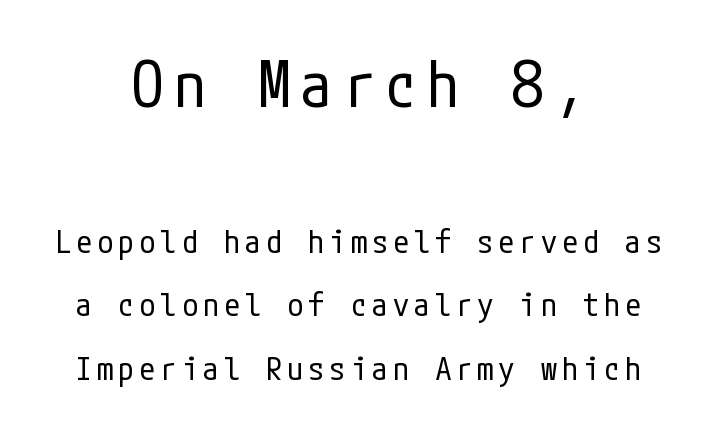
{"serif": "no", "italic": "no", "bold": "no", "weight": "regular", "width": "condensed", "stroke_contrast": "low", "x_height": "medium", "underline": "no", "align": "center", "line_spacing": "loose", "line_spacing_ratio": 1.98, "larger_block": "first", "size_ratio": 2.0, "glyph_px": 64}
